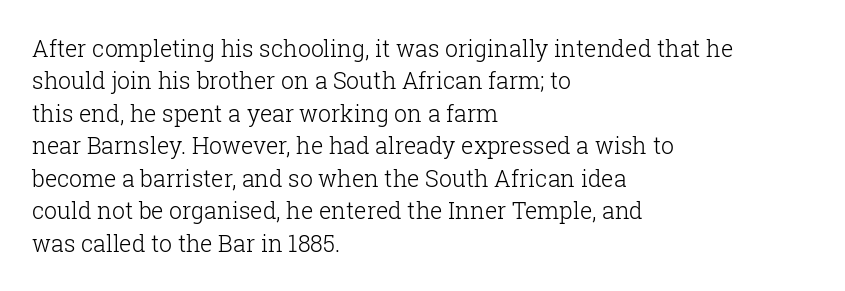
The image shows 23 px text type, upright; set left-aligned, normal line spacing (1.41x), normal letter spacing, not underlined.
